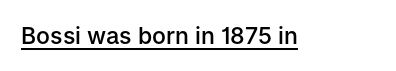
{"italic": "no", "bold": "semi", "underline": "yes", "letter_spacing": "normal", "letter_spacing_em": 0.0, "glyph_px": 23}
